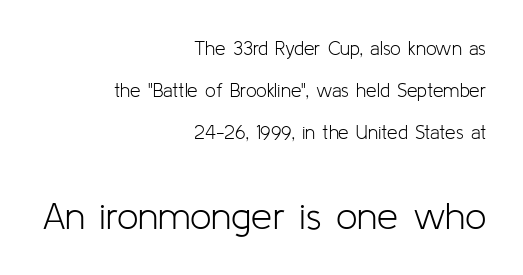
Which of the two is more prominent by size? The second, at the bottom. Every character sits straight up, as roman type does. Notice how the passage keeps a crisp vertical edge on the right only. Stroke mass is kept to a normal reading level or below.
